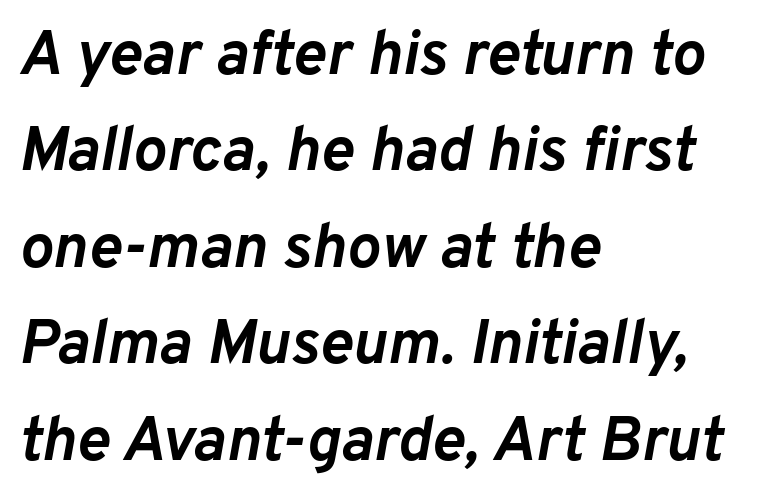
The paragraph shown leans on its left margin. The letters are slanted; this is an italic face. These lines are rendered in a variable-pitch font. Clear beneath every line of the passage. Quick note: interline space is typical. The passage shown has conventional tracking throughout.
